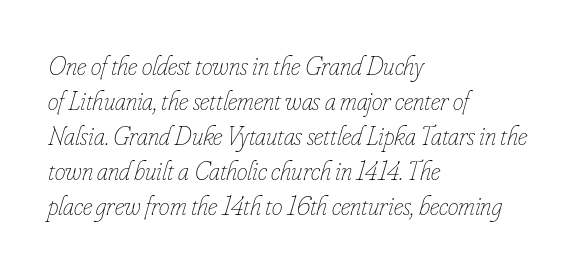
The image shows 27 px text type, italic (leaning right); set left-aligned, normal line spacing (1.3x), normal letter spacing, not underlined.
